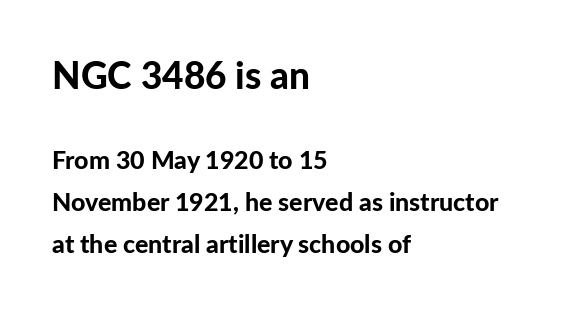
The image shows 37 px bold sans-serif type, upright; set left-aligned, normal line spacing (1.68x), normal letter spacing, not underlined; the first (top) block is 1.48x larger; low stroke contrast and a medium x-height.
